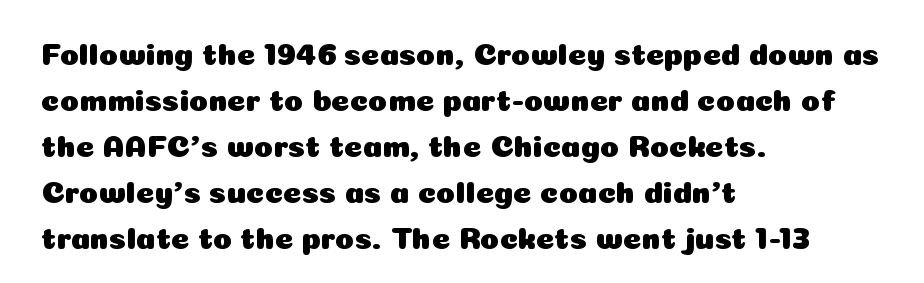
The image shows 31 px sans-serif type, upright; set left-aligned, normal line spacing (1.48x), normal letter spacing, not underlined; low stroke contrast and a medium x-height.
